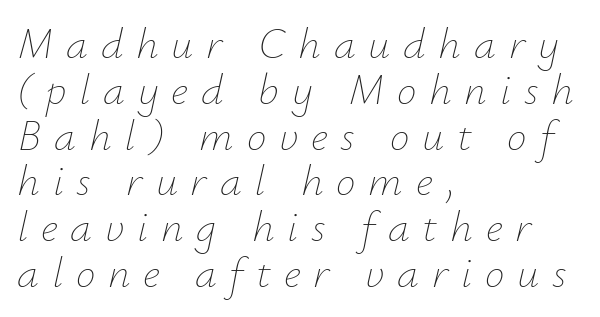
{"italic": "yes", "lean": "right", "slant_degrees": 12, "bold": "no", "weight": "thin", "width": "normal", "stroke_contrast": "low", "x_height": "small", "monospaced": "no", "underline": "no", "align": "left", "line_spacing": "tight", "line_spacing_ratio": 1.04, "letter_spacing": "wide", "letter_spacing_em": 0.29, "glyph_px": 44}
